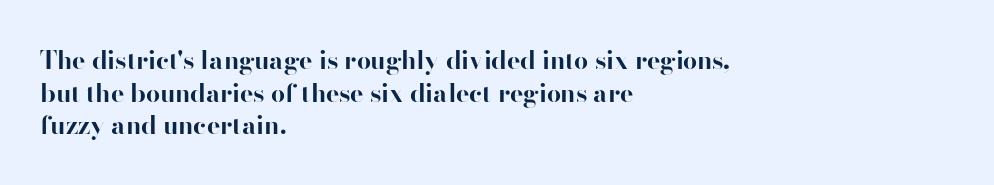
The image shows 25 px bold type, upright; set left-aligned, normal line spacing (1.31x), normal letter spacing, not underlined.
